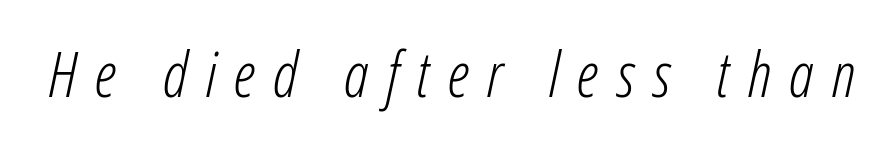
Each letter keeps its own natural width here, so spacing adapts to shape. Is the stroke heavy? The answer is a plain regular-or-lighter. Slanted lettering throughout. Descenders are the only things crossing below the line.
